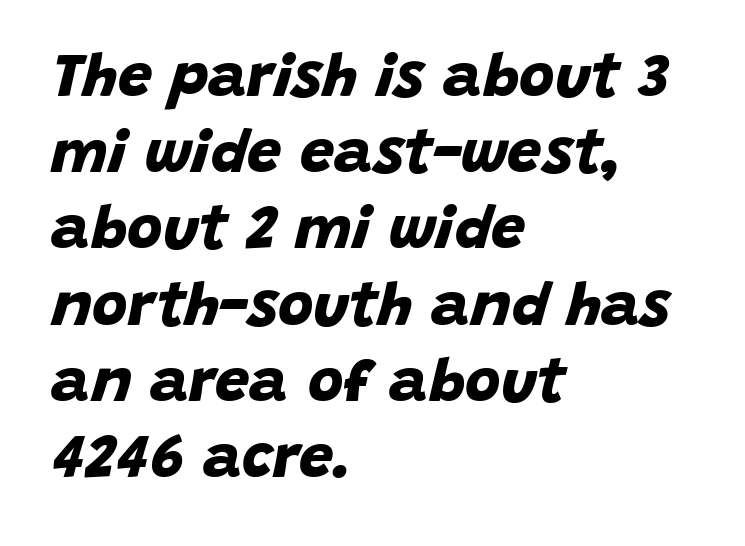
{"serif": "no", "bold": "yes", "weight": "bold", "width": "normal", "stroke_contrast": "low", "x_height": "large", "monospaced": "no", "underline": "no", "align": "left", "line_spacing": "normal", "line_spacing_ratio": 1.25, "letter_spacing": "normal", "letter_spacing_em": 0.0, "glyph_px": 61}
